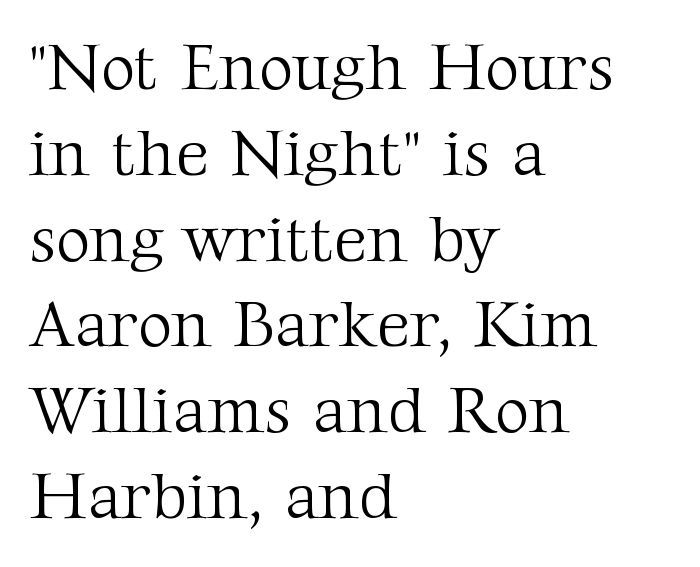
The image shows 66 px light serif type, upright; set left-aligned, normal line spacing (1.3x), normal letter spacing, not underlined; medium stroke contrast and a medium x-height.
